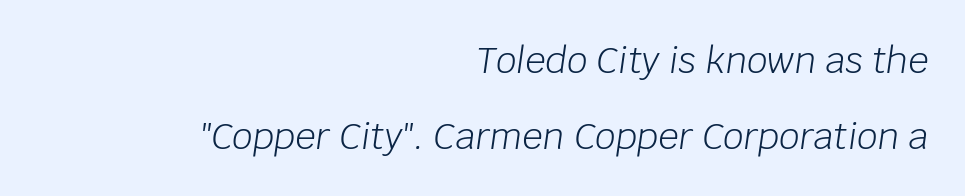
The image shows 36 px light type, italic (leaning right); set right-aligned, loose line spacing (2.11x), normal letter spacing, not underlined; low stroke contrast and a large x-height.
